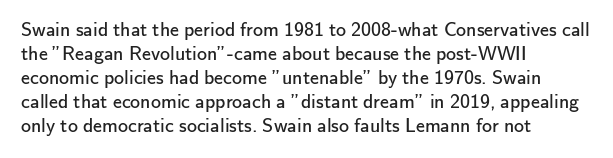
Descenders are the only things crossing below the line. Letters have the restrained weight of plain body copy at most. Where is the straight margin? On the left. Between one letter and the next there's only the usual sliver of space.
